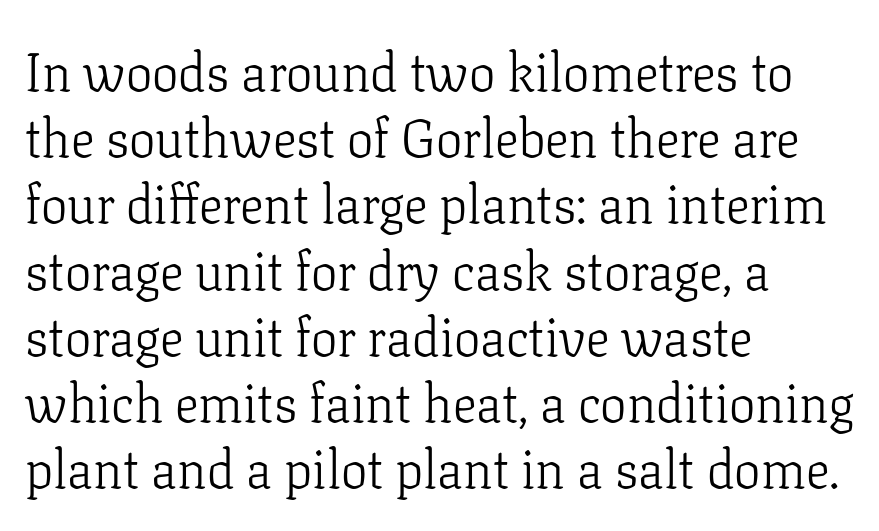
The image shows 53 px light serif type, upright; set left-aligned, normal line spacing (1.25x), normal letter spacing, not underlined; low stroke contrast and a medium x-height.
